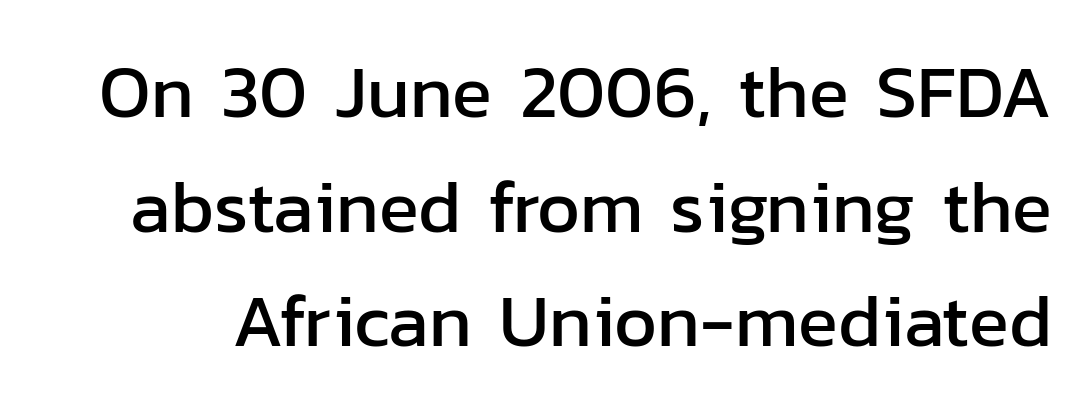
Q: Is the text italic (slanted)? A: No, it is upright.
Q: Is the typeface a serif or a sans-serif typeface? A: Sans-serif.
Q: Is the text underlined? A: No.
Q: Is the spacing between letters normal or unusually wide? A: Normal.
Q: Is the spacing between lines tight, normal or loose? A: Normal.
Q: Width (condensed, normal, or wide)? A: Normal.
Q: Stroke contrast? A: Low.
Q: x-height? A: Medium.
Q: Monospaced? A: No.
